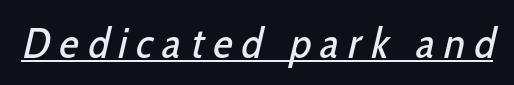
The image shows 43 px regular-weight, condensed sans-serif type; set unusually wide letter spacing (+0.22 em), underlined; low stroke contrast and a medium x-height.
